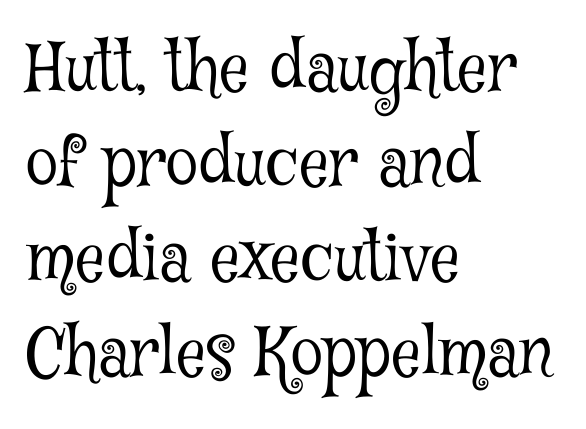
Q: Is the text bold? A: No.
Q: Is the text italic (slanted)? A: No, it is upright.
Q: Is the typeface a serif or a sans-serif typeface? A: Serif.
Q: Is the text underlined? A: No.
Q: How is the paragraph aligned? A: Left-aligned.
Q: Is the spacing between letters normal or unusually wide? A: Normal.
Q: Is the spacing between lines tight, normal or loose? A: Normal.
Q: Width (condensed, normal, or wide)? A: Condensed.
Q: Stroke contrast? A: Low.
Q: x-height? A: Medium.
Q: Monospaced? A: No.
